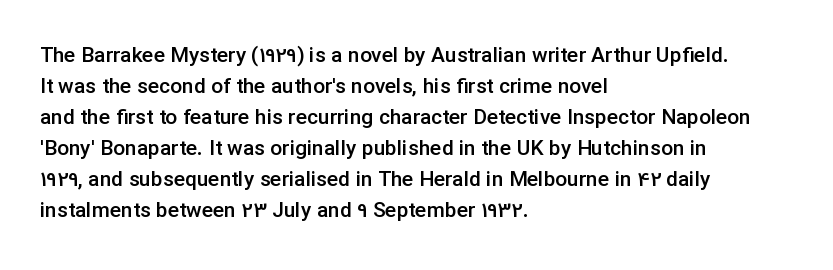
Q: Is the text bold? A: Semi-bold.
Q: Is the text italic (slanted)? A: No, it is upright.
Q: Is the text underlined? A: No.
Q: How is the paragraph aligned? A: Left-aligned.
Q: Is the spacing between letters normal or unusually wide? A: Normal.
Q: Is the spacing between lines tight, normal or loose? A: Normal.
